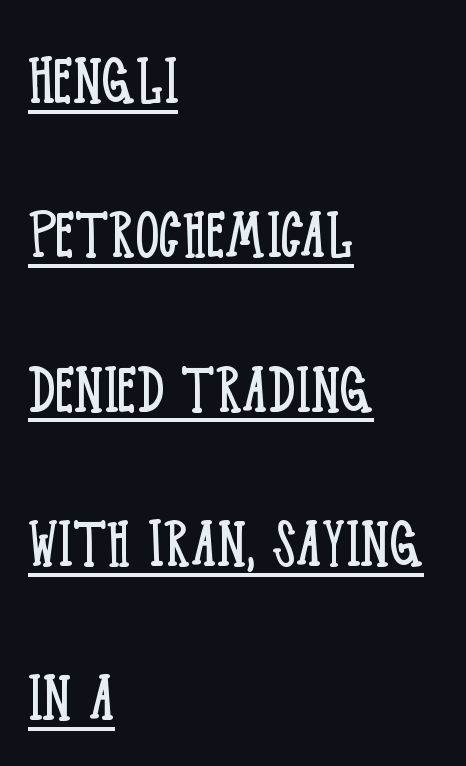
Spacing between characters is what you'd get straight out of the box. The face used here is seriffed, in the tradition of book romans. This sample has the flowing, uneven cadence of proportional lettering. Quick note: not italic, upright.
